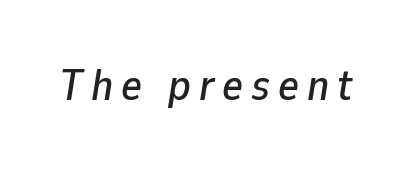
These lines were composed using italics. Note the varied advance widths — an 'i' is clearly narrower than an 'm'. The strip under each line holds only bare page.
